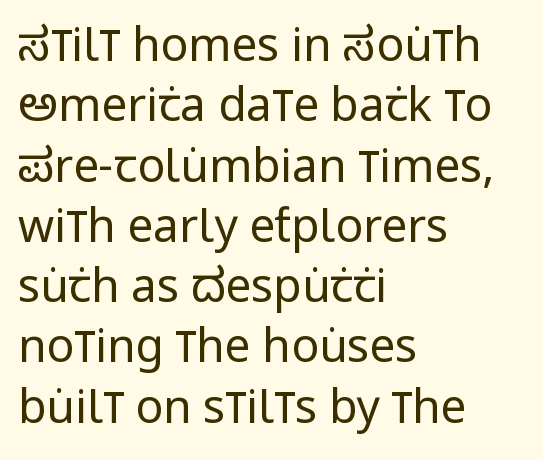
Vertical strokes here are truly vertical. The letters advance in unequal steps, a hallmark of proportional type. The vertical gap from one line to the next is medium. Has an underline been added? It has not.
